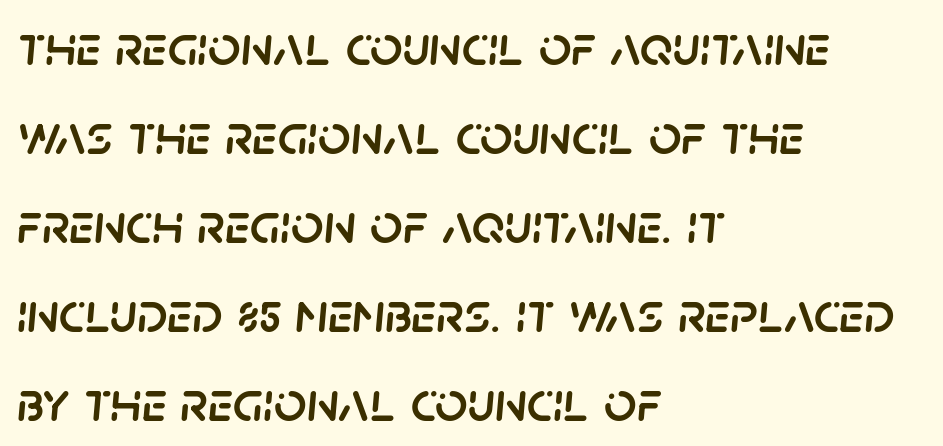
Just letters on the line, the space beneath them empty. In terms of letterspacing, this is plain default setting. Is this a fixed-width face? No — the glyphs have proportional, varying widths. Line beginnings align vertically; line endings do not. The passage shown leans; its letterforms are oblique. Each new line begins a customary step beneath the previous one.
